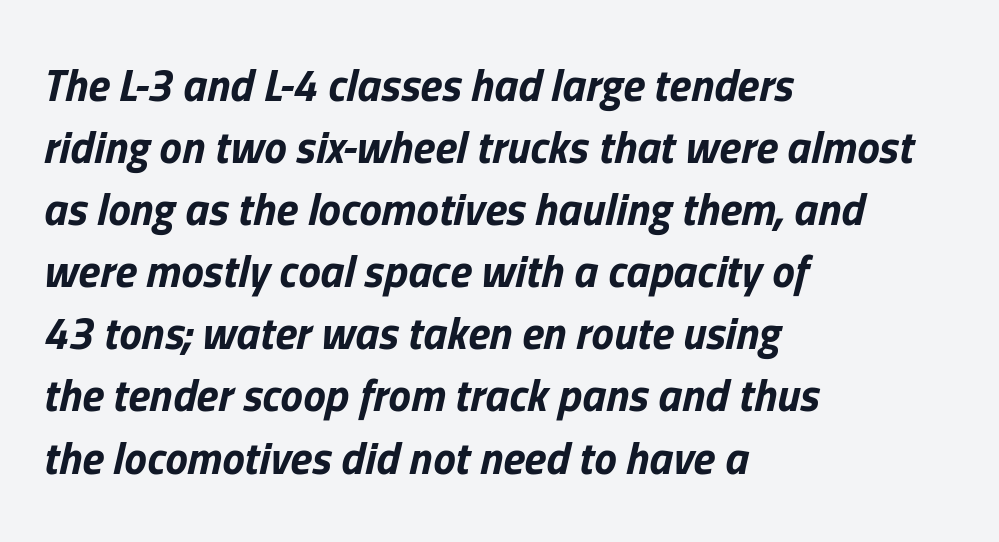
The image shows 45 px bold type, italic (leaning right); set left-aligned, normal line spacing (1.38x), normal letter spacing, not underlined; low stroke contrast and a medium x-height.
